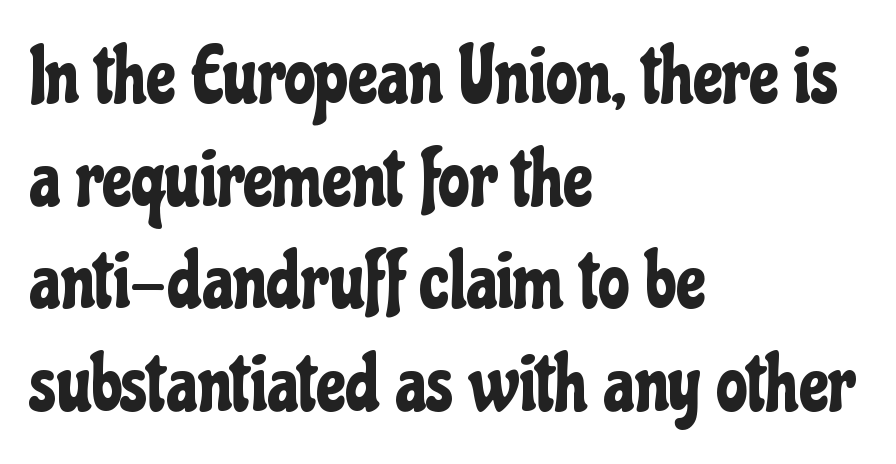
The image shows 79 px condensed sans-serif type, upright; set left-aligned, normal line spacing (1.3x), normal letter spacing, not underlined; low stroke contrast and a medium x-height.
